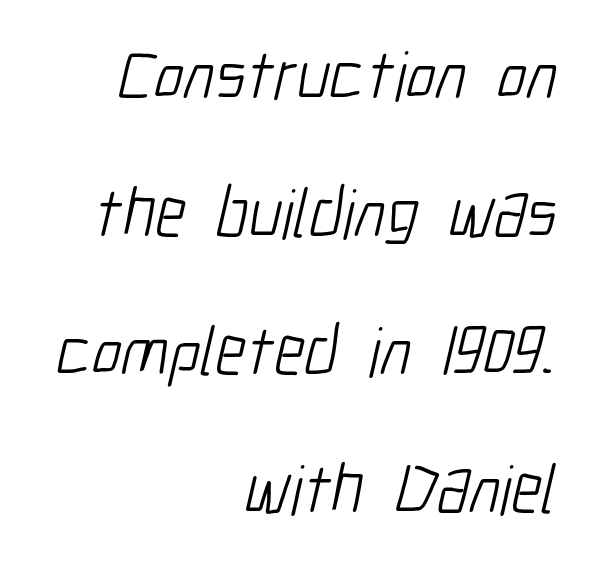
{"serif": "no", "bold": "no", "weight": "light", "width": "condensed", "stroke_contrast": "low", "x_height": "medium", "monospaced": "no", "underline": "no", "align": "right", "line_spacing": "loose", "line_spacing_ratio": 1.97, "letter_spacing": "normal", "letter_spacing_em": 0.0, "glyph_px": 70}
